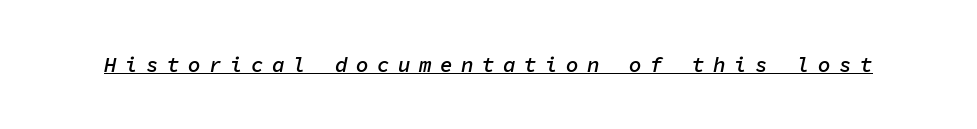
Q: Is the text bold? A: Semi-bold.
Q: Is the text italic (slanted)? A: Yes, it leans right by about 11 degrees.
Q: Is the text underlined? A: Yes.
Q: Is the spacing between letters normal or unusually wide? A: Unusually wide.
